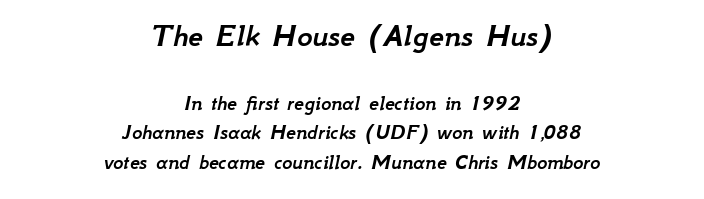
The text carries the slant typical of an italic or oblique font. Evenly set lines give the paragraph a standard silhouette. Look at the glyph heights: the upper group is clearly the bigger setting. Standard letterfit; no display-style spreading of the glyphs. The foot of each line stays bare and open. Think of a printed novel: that variable character pitch is what you see here.
